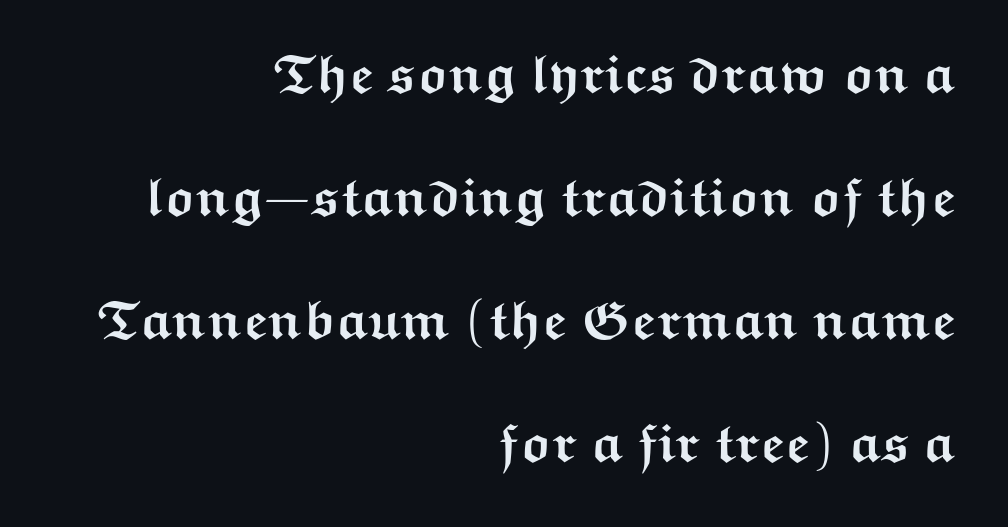
The image shows 54 px semibold, wide sans-serif type, upright; set right-aligned, loose line spacing (2.28x), normal letter spacing, not underlined; medium stroke contrast and a medium x-height.
